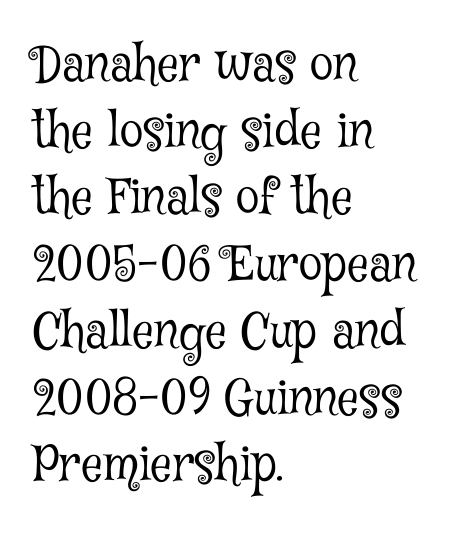
The words here are not underlined. Baseline-to-baseline distance is the conventional proportion of letter height. Think of a printed novel: that variable character pitch is what you see here. These lines keep a tight, regular rhythm from letter to letter.
